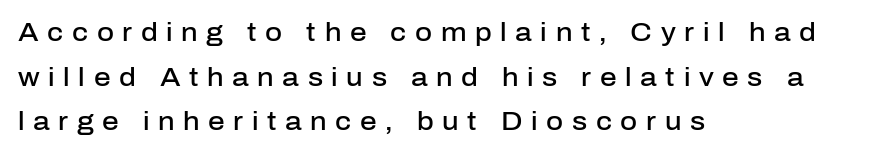
Beneath every word, the page is bare. The letterforms stand isolated, each surrounded by extra space. A semibold gives these letters moderate extra thickness, short of bold. The lettering stays uniformly vertical, giving the passage a roman look. The paragraph has a hard left edge and a soft right edge.
